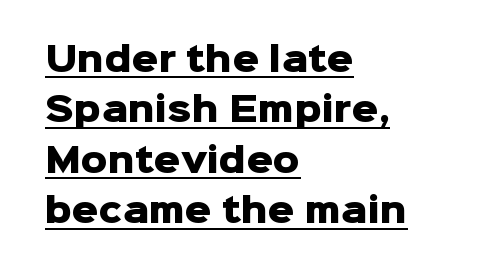
Glance below the letters and you will spot a drawn line. Baseline-to-baseline distance is the conventional proportion of letter height. These lines were composed using upright roman letters. Observe the ordinary spacing: letters are neighbours, not strangers. Emphasis by weight is at full strength: bold. Character widths vary here, with narrow letters taking less room than wide ones.
